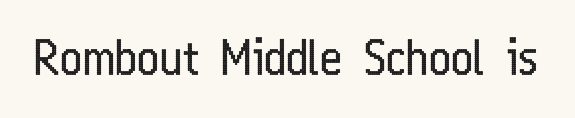
Is there any slant? The stems are plumb. Decoration check: the copy has no underline. Words appear dense and cohesive because spacing is normal. This is sans-serif lettering, the kind often seen on screens and signage. The typeface has the unassuming heft of standard copy or less. Looks like regular typesetting: each glyph gets only the width it needs.
